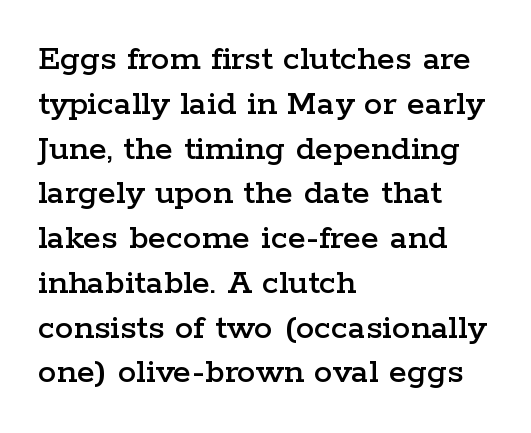
{"serif": "yes", "italic": "no", "width": "wide", "stroke_contrast": "low", "x_height": "medium", "monospaced": "no", "underline": "no", "align": "left", "line_spacing_ratio": 1.21, "letter_spacing": "normal", "letter_spacing_em": 0.0, "glyph_px": 37}
